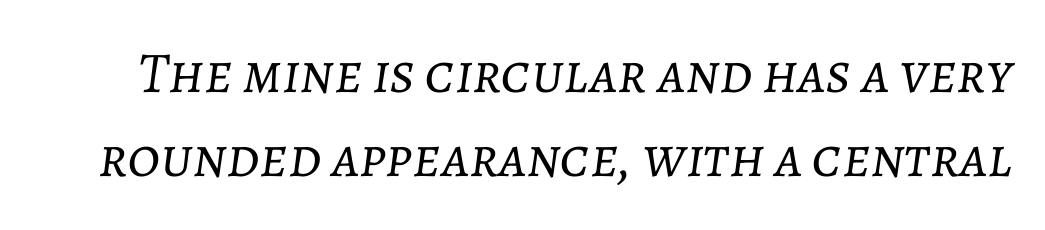
Q: Is the text bold? A: No.
Q: Is the text italic (slanted)? A: Yes, it leans right by about 7 degrees.
Q: Is the text underlined? A: No.
Q: Is the spacing between letters normal or unusually wide? A: Normal.
Q: Is the spacing between lines tight, normal or loose? A: Normal.
Q: Width (condensed, normal, or wide)? A: Normal.
Q: Stroke contrast? A: Low.
Q: x-height? A: Medium.
Q: Monospaced? A: No.
